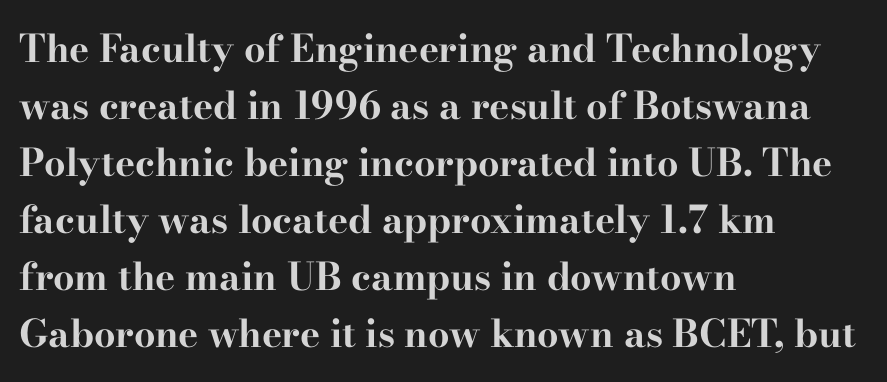
The passage shown is not underscored anywhere. The characters display serif detailing at their extremities. Notice how descenders clear the ascenders below comfortably — that's standard leading. The paragraph has a hard left edge and a soft right edge.
